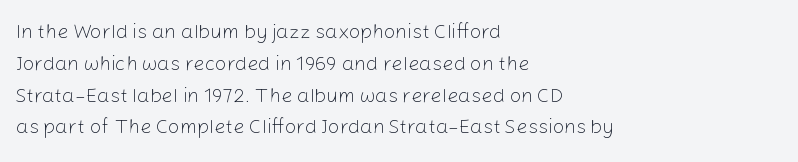
Q: Is the text bold? A: No.
Q: Is the text italic (slanted)? A: No, it is upright.
Q: Is the text underlined? A: No.
Q: How is the paragraph aligned? A: Left-aligned.
Q: Is the spacing between letters normal or unusually wide? A: Normal.
Q: Is the spacing between lines tight, normal or loose? A: Normal.
